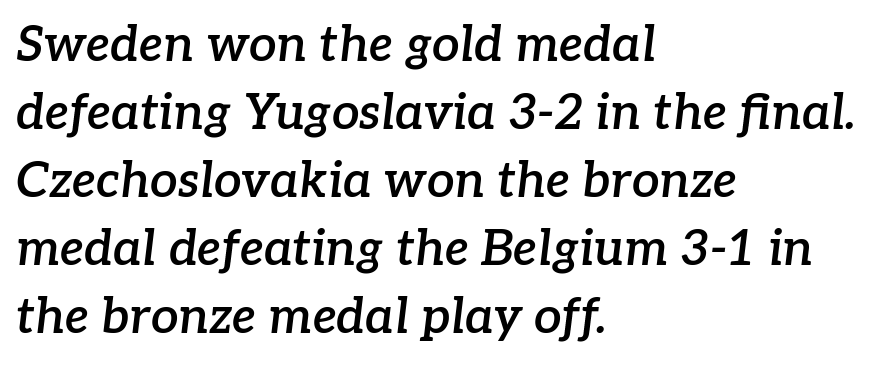
Q: Is the text bold? A: Semi-bold.
Q: Is the text italic (slanted)? A: Yes, it leans right by about 7 degrees.
Q: Is the typeface a serif or a sans-serif typeface? A: Serif.
Q: Is the text underlined? A: No.
Q: How is the paragraph aligned? A: Left-aligned.
Q: Is the spacing between letters normal or unusually wide? A: Normal.
Q: Is the spacing between lines tight, normal or loose? A: Normal.
Q: Width (condensed, normal, or wide)? A: Normal.
Q: Stroke contrast? A: Low.
Q: x-height? A: Medium.
Q: Monospaced? A: No.
